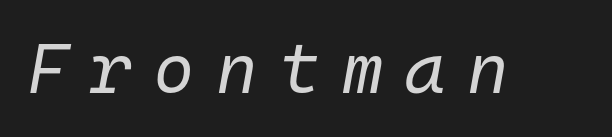
Between one letter and the next there's a generous, obvious gap. Lines of text with bare space underneath. Note the uniform advance width — an 'i' takes as much space as an 'm'. The weight tops out at a normal text grade. You can tell it's italic because the verticals aren't actually vertical.
